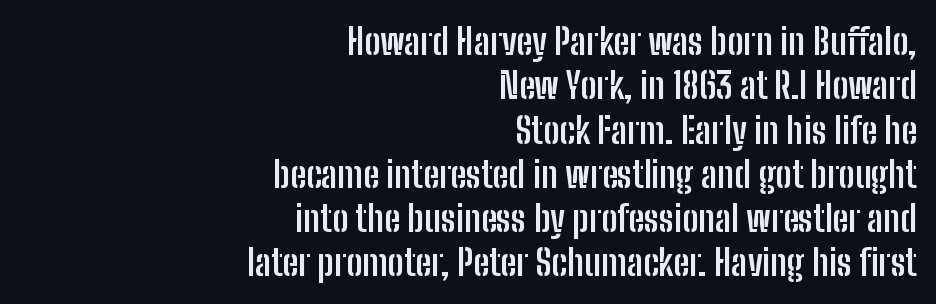
No word sits above an underline. Default kerning and tracking; the words read as compact shapes. The glyphs in this specimen are sans serif. A flush-right, rag-left setting is used for this passage. You could not count columns in this text — the font is proportionally spaced.
